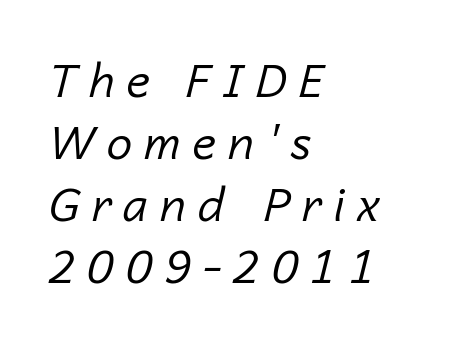
There's an unmistakable incline to the writing here. The lines in this sample share a left origin and differ only in where they stop. Loose tracking; the words dissolve into strings of separated letters. A typesetter would call this leading conventional body-copy spacing. Heft: none added — not bold.
